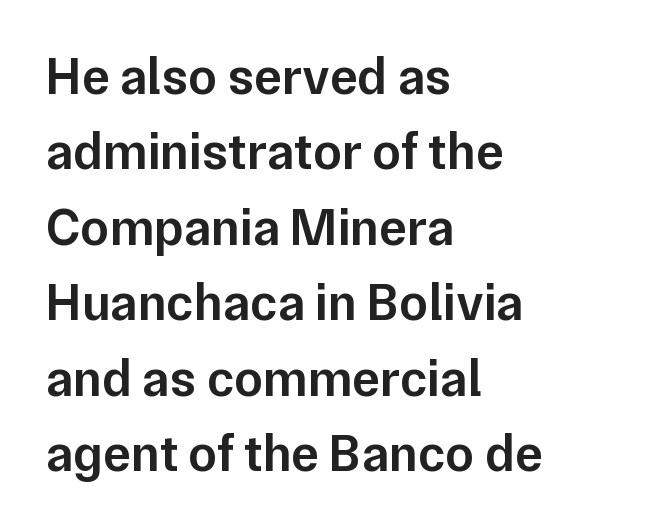
{"serif": "no", "italic": "no", "bold": "semi", "weight": "semibold", "width": "normal", "stroke_contrast": "low", "x_height": "medium", "monospaced": "no", "underline": "no", "align": "left", "line_spacing": "normal", "line_spacing_ratio": 1.45, "letter_spacing": "normal", "letter_spacing_em": 0.0, "glyph_px": 52}
